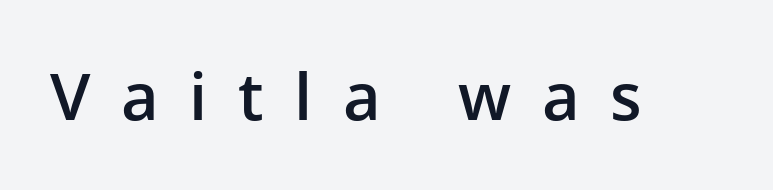
The image shows 65 px semibold sans-serif type, upright; set unusually wide letter spacing (+0.47 em), not underlined; low stroke contrast and a medium x-height.
